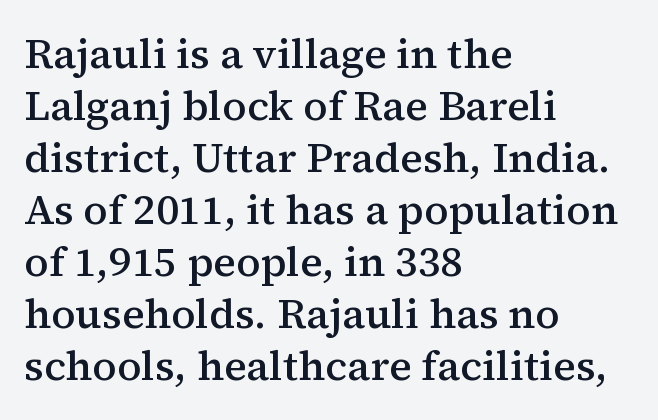
Q: Is the text bold? A: Semi-bold.
Q: Is the text italic (slanted)? A: No, it is upright.
Q: Is the typeface a serif or a sans-serif typeface? A: Serif.
Q: Is the text underlined? A: No.
Q: How is the paragraph aligned? A: Left-aligned.
Q: Is the spacing between letters normal or unusually wide? A: Normal.
Q: Width (condensed, normal, or wide)? A: Normal.
Q: Stroke contrast? A: Medium.
Q: x-height? A: Medium.
Q: Monospaced? A: No.
